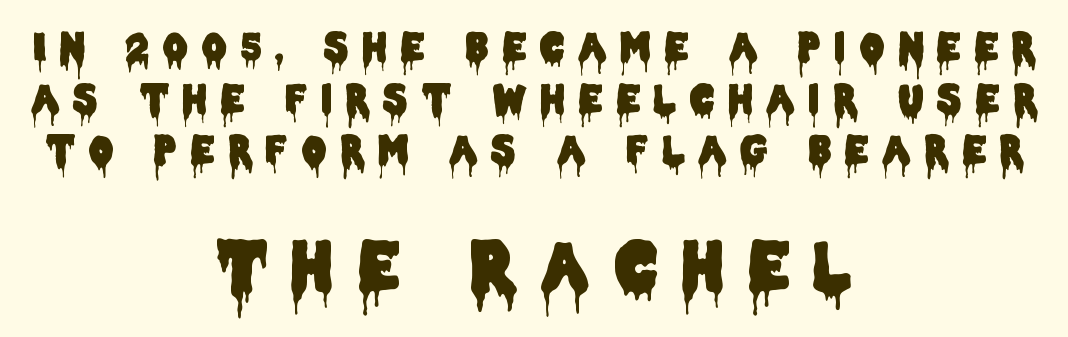
{"serif": "no", "italic": "no", "width": "condensed", "stroke_contrast": "low", "x_height": "large", "monospaced": "no", "underline": "no", "align": "center", "line_spacing": "normal", "line_spacing_ratio": 1.36, "letter_spacing": "wide", "letter_spacing_em": 0.37, "larger_block": "second", "size_ratio": 1.74, "glyph_px": 66}
